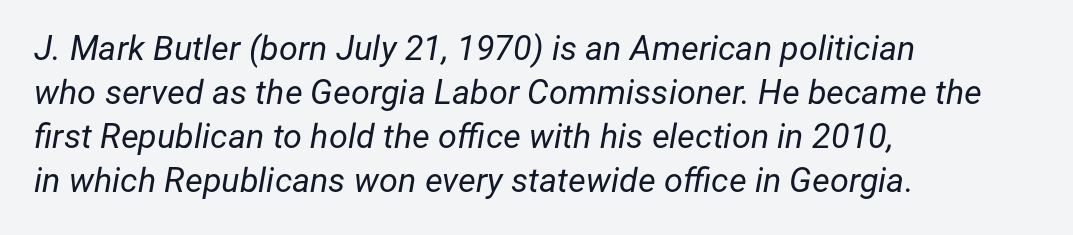
{"italic": "yes", "lean": "right", "slant_degrees": 12, "bold": "no", "weight": "regular", "width": "normal", "stroke_contrast": "low", "x_height": "medium", "monospaced": "no", "underline": "no", "align": "left", "line_spacing": "normal", "line_spacing_ratio": 1.29, "letter_spacing": "normal", "letter_spacing_em": 0.0, "glyph_px": 34}
